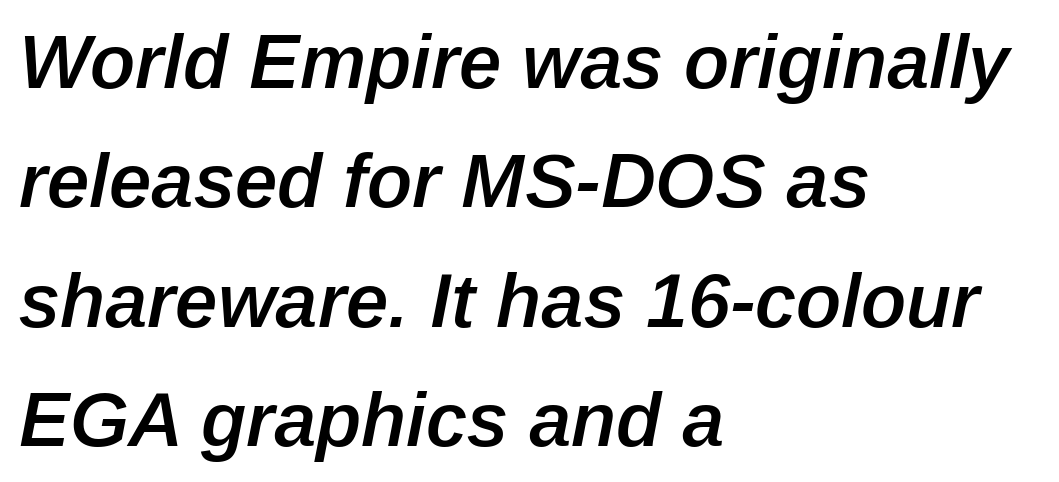
Q: Is the text bold? A: Semi-bold.
Q: Is the text italic (slanted)? A: Yes, it leans right by about 12 degrees.
Q: Is the text underlined? A: No.
Q: How is the paragraph aligned? A: Left-aligned.
Q: Is the spacing between letters normal or unusually wide? A: Normal.
Q: Is the spacing between lines tight, normal or loose? A: Normal.
Q: Width (condensed, normal, or wide)? A: Normal.
Q: Stroke contrast? A: Low.
Q: x-height? A: Medium.
Q: Monospaced? A: No.
